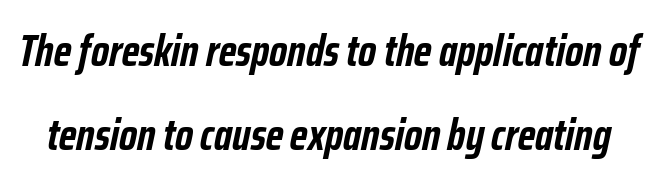
The image shows 44 px semibold, condensed type, italic (leaning right); set loose line spacing (1.91x), normal letter spacing, not underlined; low stroke contrast and a medium x-height.
